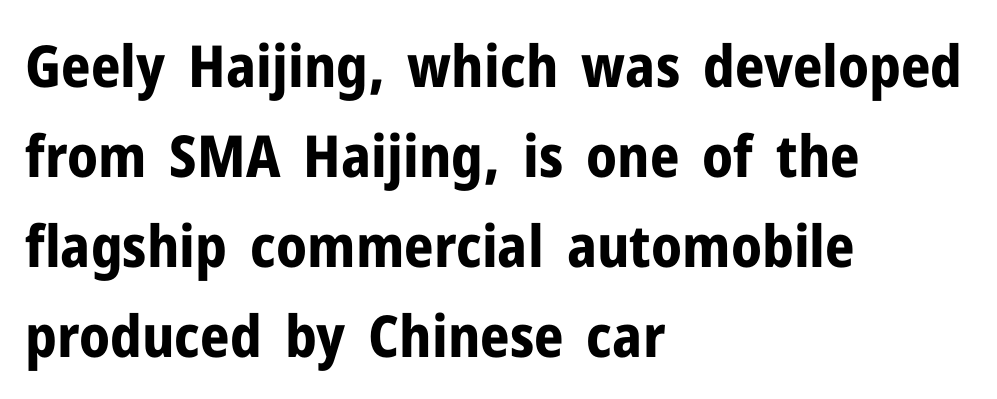
Q: Is the text bold? A: Yes.
Q: Is the text italic (slanted)? A: No, it is upright.
Q: Is the typeface a serif or a sans-serif typeface? A: Sans-serif.
Q: Is the text underlined? A: No.
Q: How is the paragraph aligned? A: Left-aligned.
Q: Is the spacing between letters normal or unusually wide? A: Normal.
Q: Is the spacing between lines tight, normal or loose? A: Normal.
Q: Width (condensed, normal, or wide)? A: Normal.
Q: Stroke contrast? A: Low.
Q: x-height? A: Medium.
Q: Monospaced? A: No.
